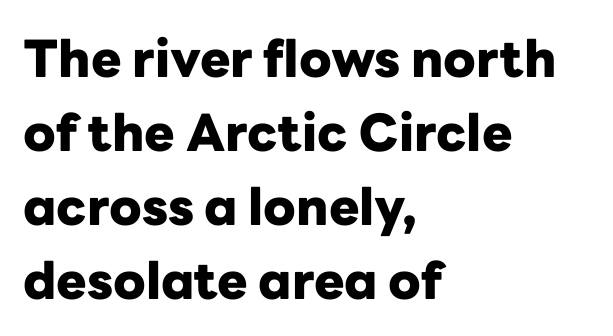
Q: Is the text bold? A: Yes.
Q: Is the text italic (slanted)? A: No, it is upright.
Q: Is the typeface a serif or a sans-serif typeface? A: Sans-serif.
Q: Is the text underlined? A: No.
Q: How is the paragraph aligned? A: Left-aligned.
Q: Is the spacing between letters normal or unusually wide? A: Normal.
Q: Is the spacing between lines tight, normal or loose? A: Normal.
Q: Width (condensed, normal, or wide)? A: Normal.
Q: Stroke contrast? A: Low.
Q: x-height? A: Medium.
Q: Monospaced? A: No.
